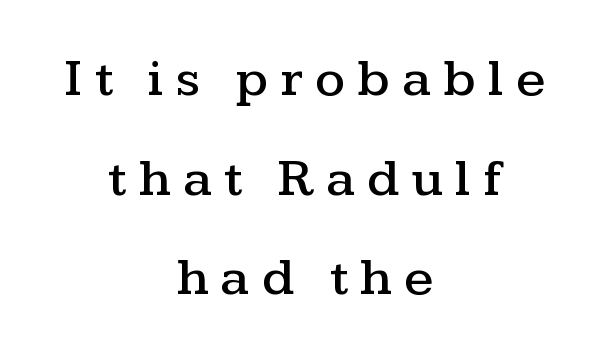
Q: Is the text italic (slanted)? A: No, it is upright.
Q: Is the typeface a serif or a sans-serif typeface? A: Serif.
Q: Is the text underlined? A: No.
Q: How is the paragraph aligned? A: Centered.
Q: Is the spacing between letters normal or unusually wide? A: Unusually wide.
Q: Width (condensed, normal, or wide)? A: Wide.
Q: Stroke contrast? A: Medium.
Q: x-height? A: Medium.
Q: Monospaced? A: No.
